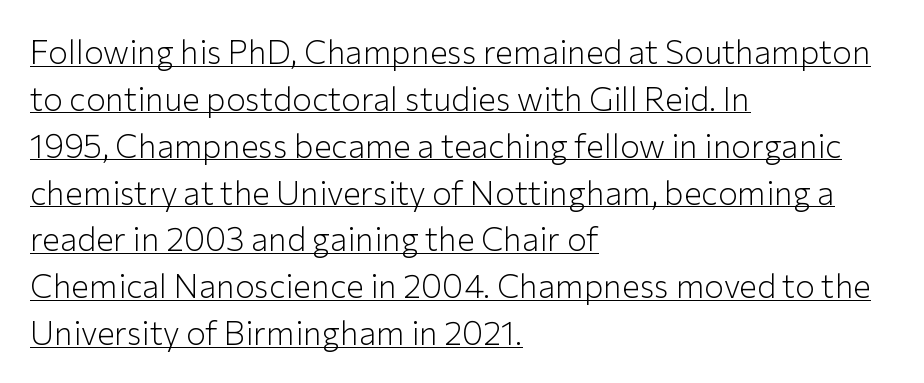
The image shows 33 px light sans-serif type, upright; set left-aligned, normal line spacing (1.42x), normal letter spacing, underlined; low stroke contrast and a medium x-height.
